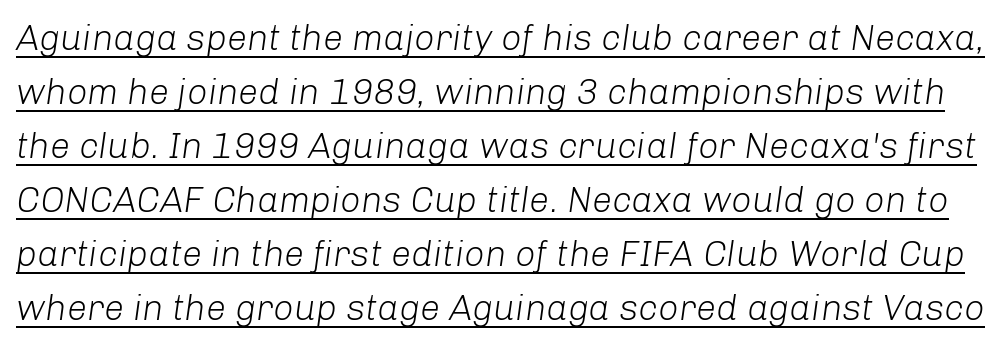
The passage shown stacks its lines at a standard gap. Students, observe the line beneath the letters — that is underlining. You could not count columns in this text — the font is proportionally spaced. Summary of weight: not heavy and not bold. When letters slant like this, we call the style italic. These lines keep a tight, regular rhythm from letter to letter.
